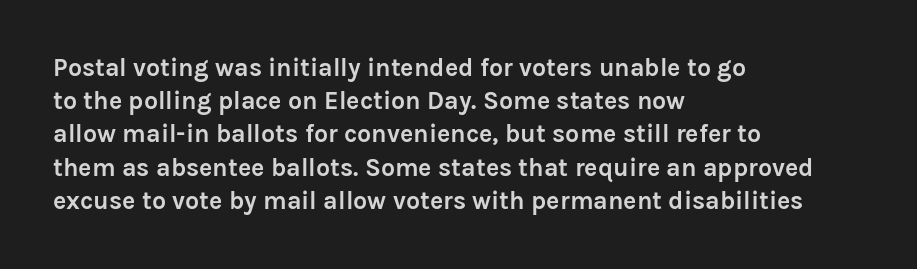
One-word summary of the alignment: left. Compared with an ordinary text face, these strokes are far heavier — a full bold. Interline gaps are of average width in this sample. Letter spacing: default. The baseline area is clear. The letters stand upright; this is a roman face.
